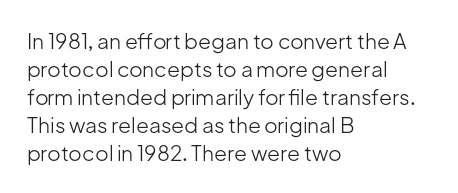
The paragraph has a hard left edge and a soft right edge. Rows of type keep a routine distance in the vertical direction. The letters sit at their default tracking, neither squeezed nor spread. Posture: vertical.
